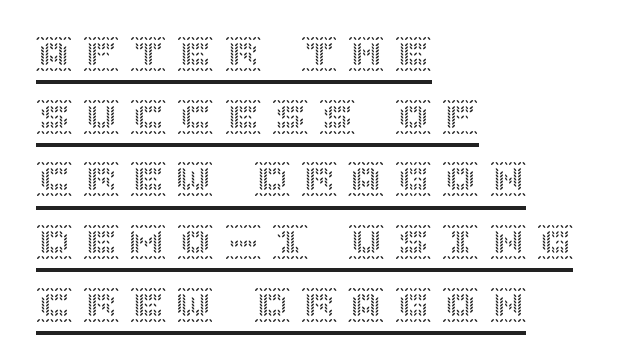
{"italic": "no", "width": "normal", "x_height": "large", "underline": "yes", "align": "left", "line_spacing_ratio": 1.74, "letter_spacing": "wide", "letter_spacing_em": 0.31, "glyph_px": 36}
